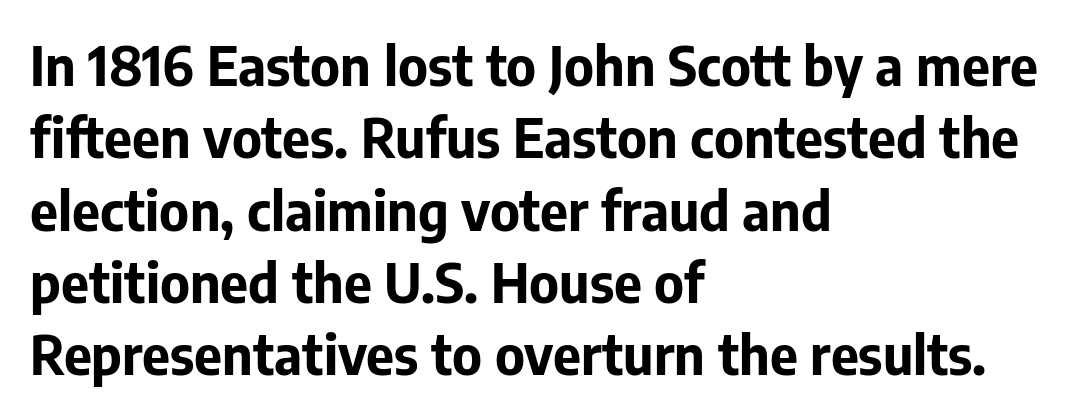
{"serif": "no", "italic": "no", "bold": "yes", "weight": "bold", "width": "normal", "stroke_contrast": "low", "x_height": "medium", "monospaced": "no", "underline": "no", "align": "left", "line_spacing": "normal", "line_spacing_ratio": 1.34, "letter_spacing": "normal", "letter_spacing_em": 0.0, "glyph_px": 54}
